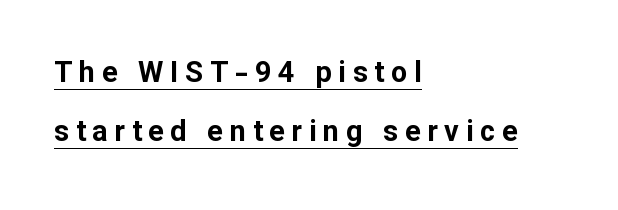
Q: Is the text bold? A: Yes.
Q: Is the text italic (slanted)? A: No, it is upright.
Q: Is the typeface a serif or a sans-serif typeface? A: Sans-serif.
Q: Is the text underlined? A: Yes.
Q: How is the paragraph aligned? A: Left-aligned.
Q: Is the spacing between letters normal or unusually wide? A: Unusually wide.
Q: Is the spacing between lines tight, normal or loose? A: Loose.
Q: Width (condensed, normal, or wide)? A: Normal.
Q: Stroke contrast? A: Low.
Q: x-height? A: Medium.
Q: Monospaced? A: No.
